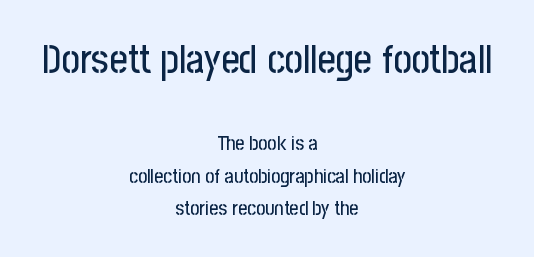
{"serif": "no", "italic": "no", "width": "condensed", "stroke_contrast": "low", "x_height": "medium", "monospaced": "no", "underline": "no", "align": "center", "line_spacing": "normal", "line_spacing_ratio": 1.61, "letter_spacing": "normal", "letter_spacing_em": 0.0, "larger_block": "first", "size_ratio": 2.0, "glyph_px": 40}
